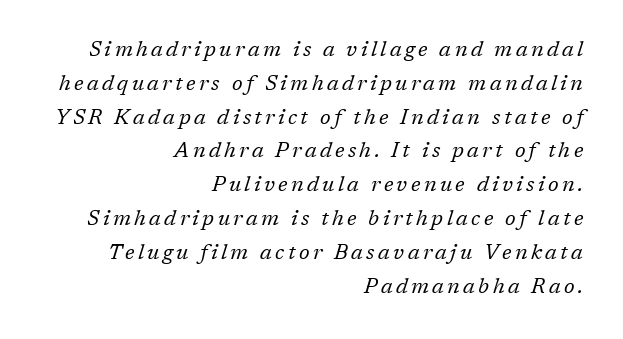
Horizontally, the lines are justified to the trailing edge only. No heavy texture on the line: the type isn't bold. The words here are not underlined. Successive baselines arrive at the customary interval.
